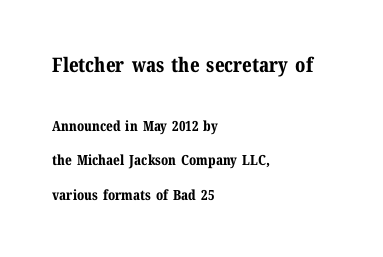
This layout puts the oversized block above and the modest block below. Alignment: flush left. Thick stems and heavy bowls — unmistakably bold. Characters follow at the spacing the type designer built in. Style check: upright. This rendering features lettering with no underline.
